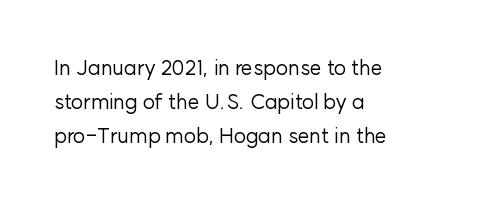
Q: Is the text bold? A: No.
Q: Is the text italic (slanted)? A: No, it is upright.
Q: Is the text underlined? A: No.
Q: How is the paragraph aligned? A: Left-aligned.
Q: Is the spacing between letters normal or unusually wide? A: Normal.
Q: Is the spacing between lines tight, normal or loose? A: Normal.
